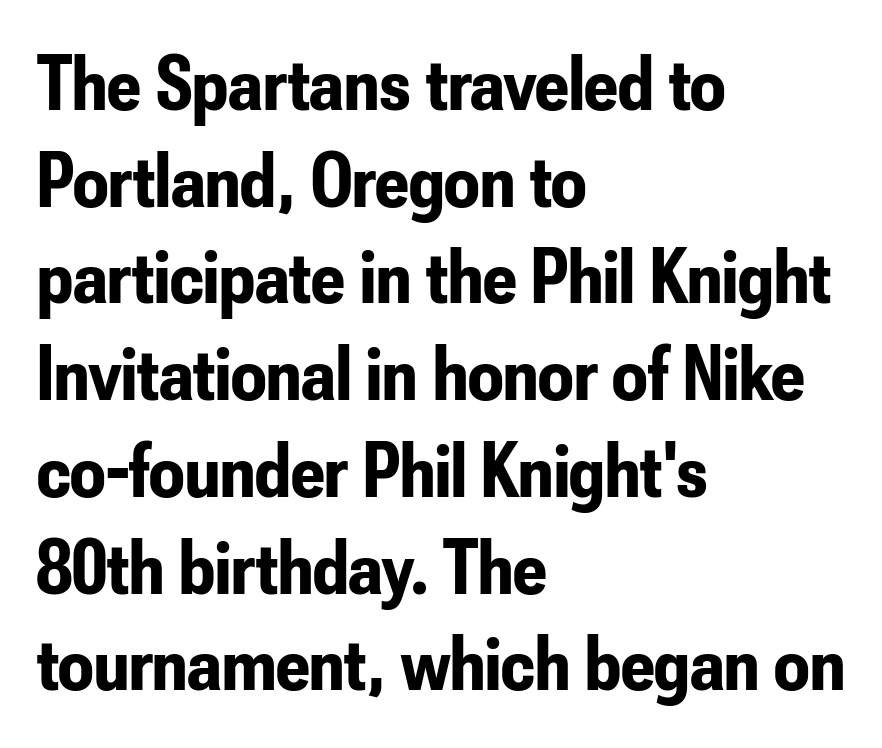
The image shows 78 px bold, condensed sans-serif type, upright; set left-aligned, line spacing 1.24x, normal letter spacing, not underlined; low stroke contrast and a small x-height.
